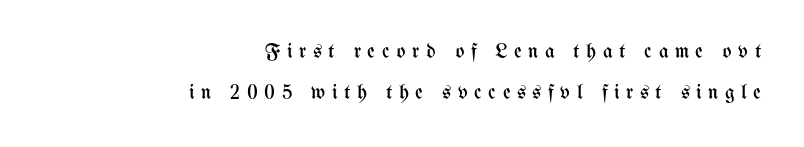
When letters stand straight like this, we call the style roman or upright. The type is letterspaced generously, with wide tracking. Plain, unruled lines of type. The lines are spread far apart with generous leading.
